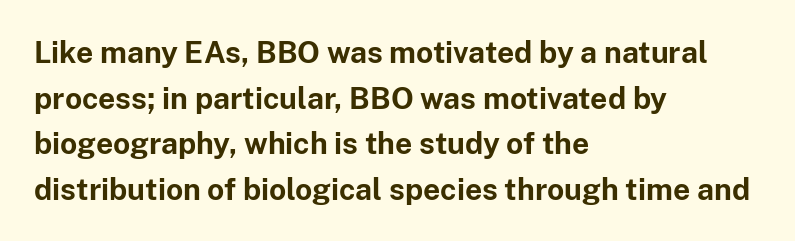
The image shows 30 px bold sans-serif type, upright; set left-aligned, normal line spacing (1.52x), normal letter spacing, not underlined; low stroke contrast and a medium x-height.
